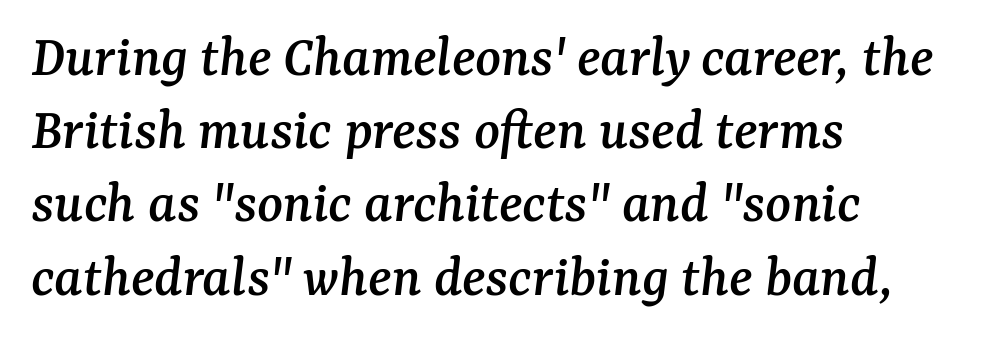
The letters advance in unequal steps, a hallmark of proportional type. Descenders are the only things crossing below the line. Inter-character spacing is left at the font's built-in metrics. Serif or sans? Serif — the stroke terminals have little feet.
